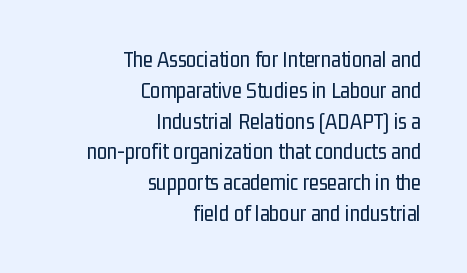
Every row of glyphs terminates at an identical x-position on the right. Do the letters lean? They stand straight. Stem width sits at or under what a default text font uses. Descenders are the only things crossing below the line.
